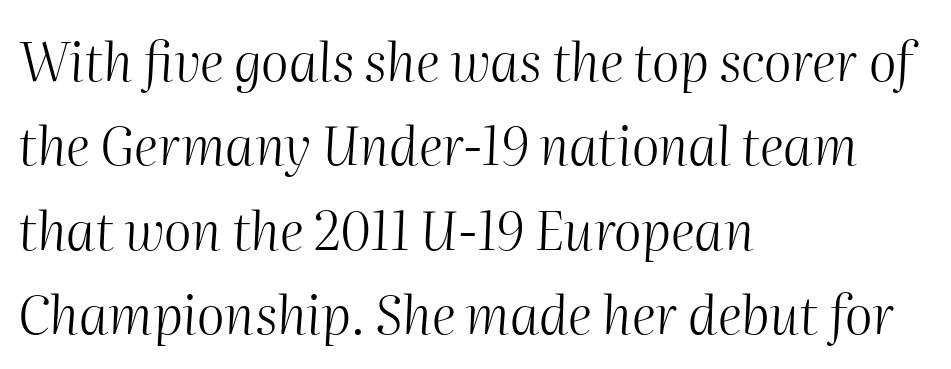
The image shows 53 px light type, italic (leaning right); set left-aligned, normal line spacing (1.59x), normal letter spacing, not underlined; medium stroke contrast and a medium x-height.
